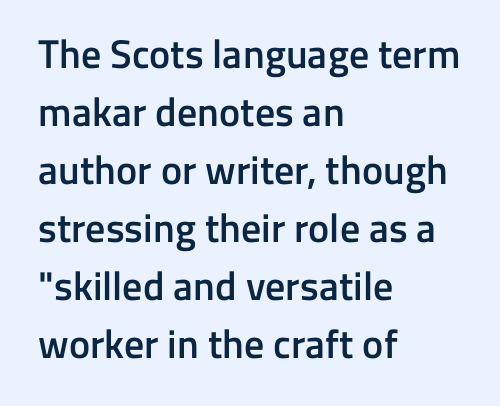
The font is running at a semibold setting, under full bold. No extra tracking has been applied to these lines. Style check: upright. Interline gaps are of average width in this sample. The face used here is proportionally spaced, like ordinary book or web type.
